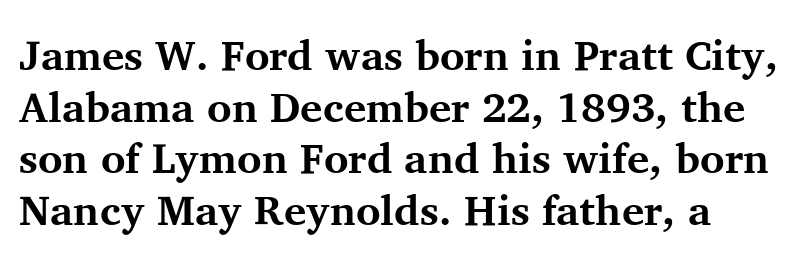
The image shows 42 px bold serif type, upright; set line spacing 1.23x, normal letter spacing, not underlined; medium stroke contrast and a medium x-height.
